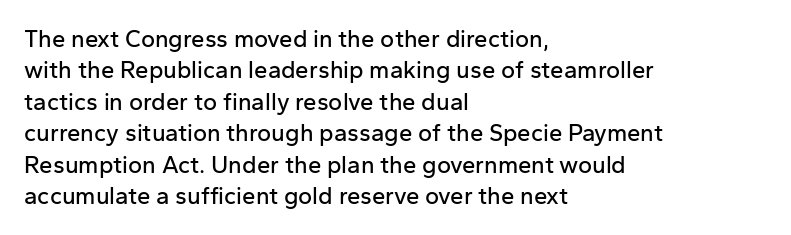
The image shows 24 px text type, upright; set left-aligned, normal line spacing (1.31x), normal letter spacing, not underlined.
